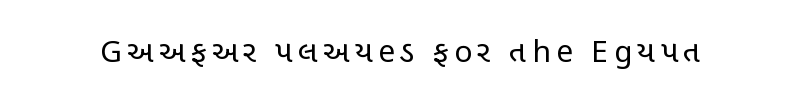
The image shows 30 px regular-weight, condensed sans-serif type, upright; set not underlined; low stroke contrast and a large x-height.
